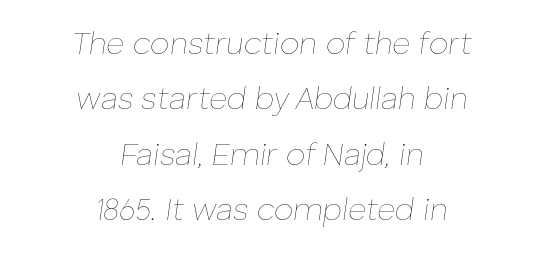
Line starts and ends both wander, symmetrically. Weight: in the light-to-regular range. Compared with ordinary roman type, these characters are visibly tilted. The zone under the glyphs is completely vacant. Between one letter and the next there's only the usual sliver of space.
